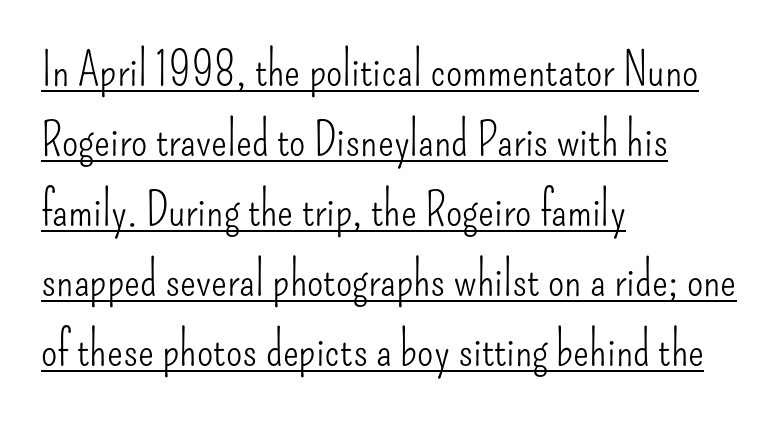
{"serif": "no", "italic": "no", "bold": "no", "weight": "light", "width": "condensed", "stroke_contrast": "low", "x_height": "small", "monospaced": "no", "underline": "yes", "align": "left", "line_spacing": "normal", "line_spacing_ratio": 1.49, "letter_spacing": "normal", "letter_spacing_em": 0.0, "glyph_px": 47}
